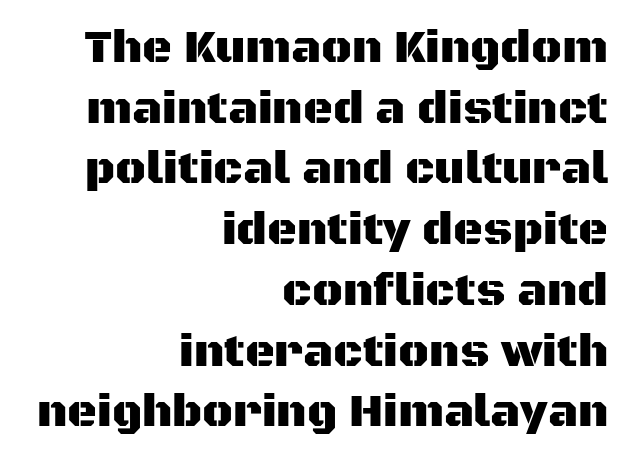
Just letters on the line, the space beneath them empty. This rendering uses right alignment, leaving the left contour irregular. A sans-serif font was chosen for this passage. This is the regular roman posture of the typeface. The rendering keeps characters at their native spacing.
